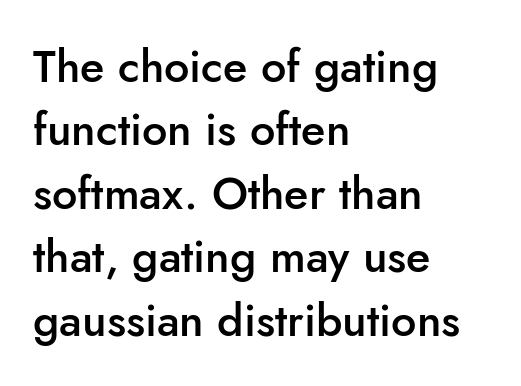
Q: Is the text bold? A: Semi-bold.
Q: Is the text italic (slanted)? A: No, it is upright.
Q: Is the typeface a serif or a sans-serif typeface? A: Sans-serif.
Q: Is the text underlined? A: No.
Q: How is the paragraph aligned? A: Left-aligned.
Q: Is the spacing between letters normal or unusually wide? A: Normal.
Q: Is the spacing between lines tight, normal or loose? A: Normal.
Q: Width (condensed, normal, or wide)? A: Normal.
Q: Stroke contrast? A: Low.
Q: x-height? A: Small.
Q: Monospaced? A: No.
